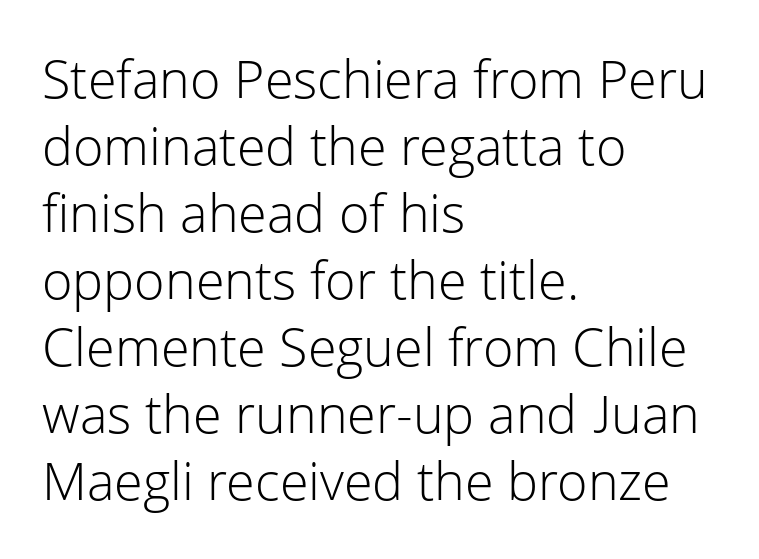
The image shows 52 px light sans-serif type, upright; set left-aligned, normal line spacing (1.29x), normal letter spacing, not underlined; low stroke contrast and a medium x-height.
